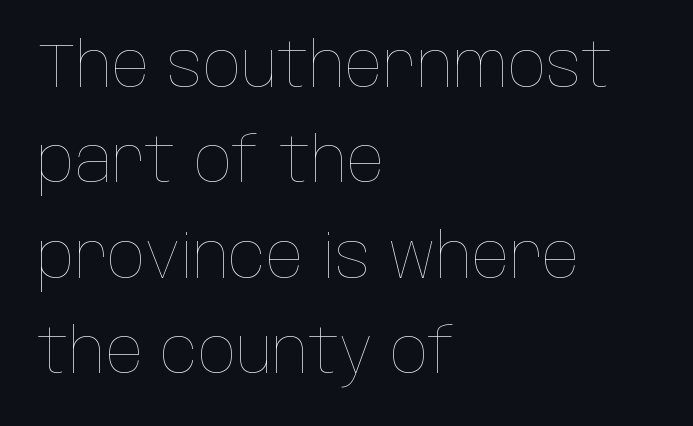
The image shows 62 px thin, condensed type, upright; set left-aligned, normal line spacing (1.54x), normal letter spacing, not underlined; low stroke contrast and a large x-height.
